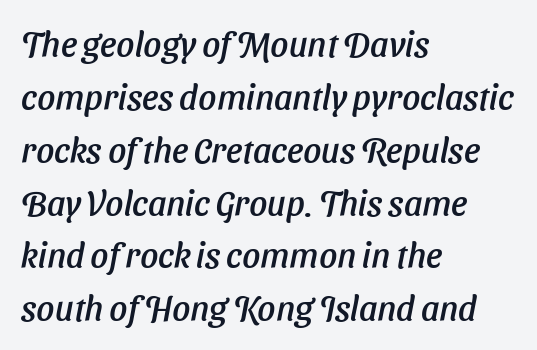
Q: Is the text italic (slanted)? A: Yes, it leans right by about 11 degrees.
Q: Is the text underlined? A: No.
Q: How is the paragraph aligned? A: Left-aligned.
Q: Is the spacing between letters normal or unusually wide? A: Normal.
Q: Is the spacing between lines tight, normal or loose? A: Normal.
Q: Width (condensed, normal, or wide)? A: Normal.
Q: Stroke contrast? A: Low.
Q: x-height? A: Medium.
Q: Monospaced? A: No.
